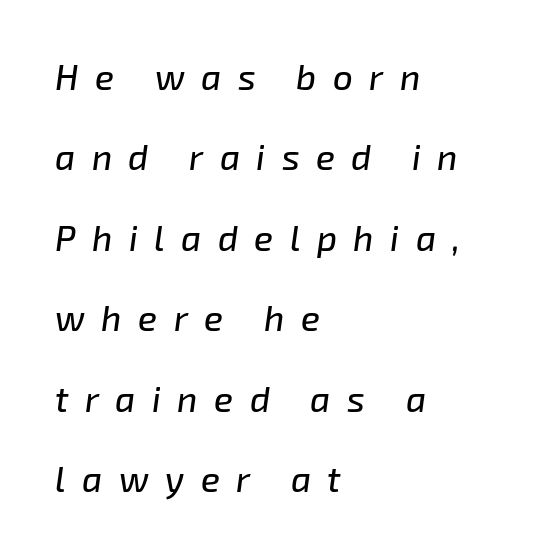
The image shows 35 px text type, italic (leaning right); set left-aligned, loose line spacing (2.3x), unusually wide letter spacing (+0.47 em), not underlined; low stroke contrast and a medium x-height.
